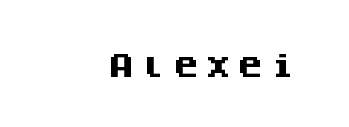
Q: Is the text bold? A: Yes.
Q: Is the text italic (slanted)? A: No, it is upright.
Q: Is the text underlined? A: No.
